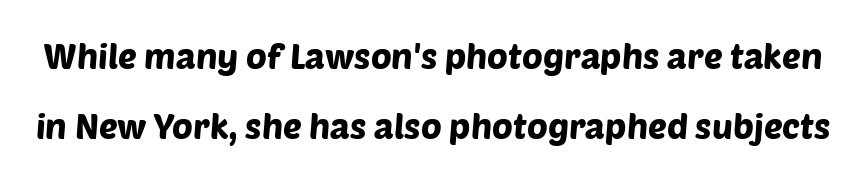
Q: Is the typeface a serif or a sans-serif typeface? A: Sans-serif.
Q: Is the text underlined? A: No.
Q: Is the spacing between letters normal or unusually wide? A: Normal.
Q: Is the spacing between lines tight, normal or loose? A: Loose.
Q: Width (condensed, normal, or wide)? A: Normal.
Q: Stroke contrast? A: Low.
Q: x-height? A: Large.
Q: Monospaced? A: No.
